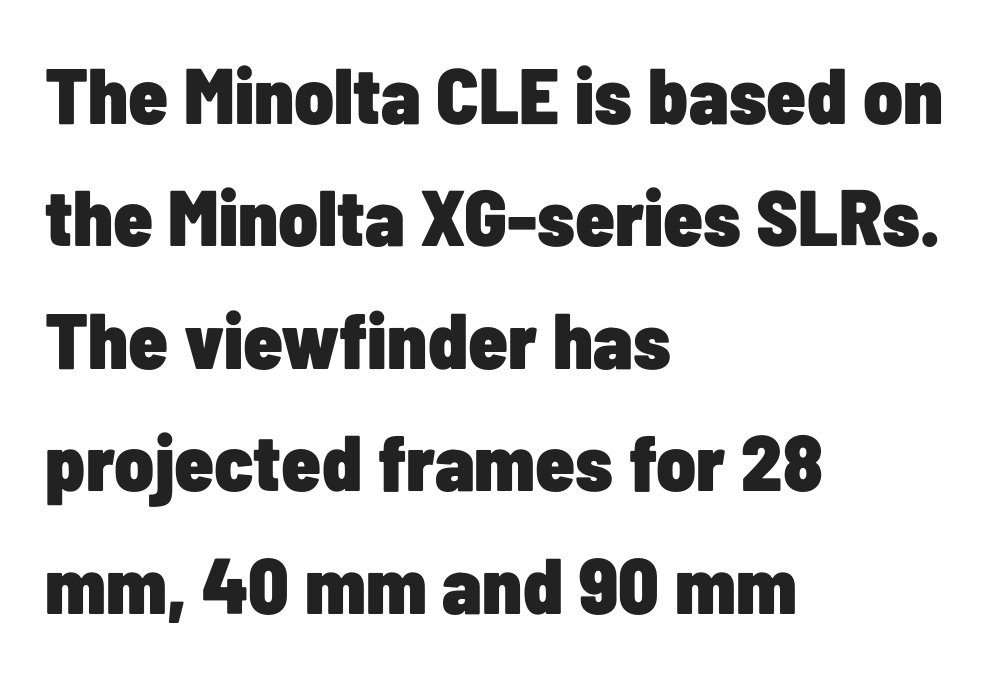
{"serif": "no", "italic": "no", "bold": "yes", "weight": "heavy", "width": "condensed", "stroke_contrast": "low", "x_height": "medium", "monospaced": "no", "underline": "no", "align": "left", "line_spacing": "normal", "line_spacing_ratio": 1.55, "letter_spacing": "normal", "letter_spacing_em": 0.0, "glyph_px": 79}
